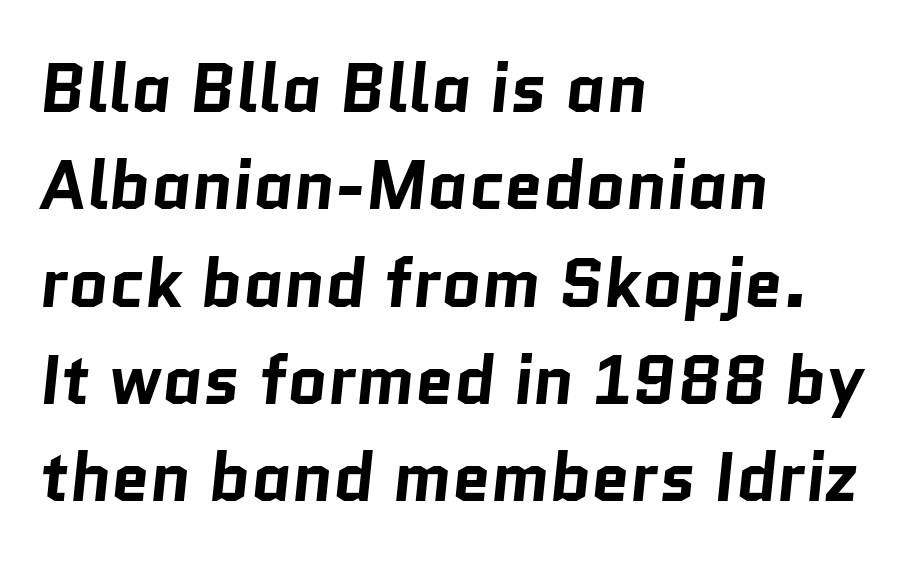
{"serif": "no", "bold": "yes", "weight": "bold", "width": "normal", "stroke_contrast": "low", "x_height": "medium", "monospaced": "no", "underline": "no", "align": "left", "line_spacing": "normal", "line_spacing_ratio": 1.41, "letter_spacing": "normal", "letter_spacing_em": 0.0, "glyph_px": 69}
